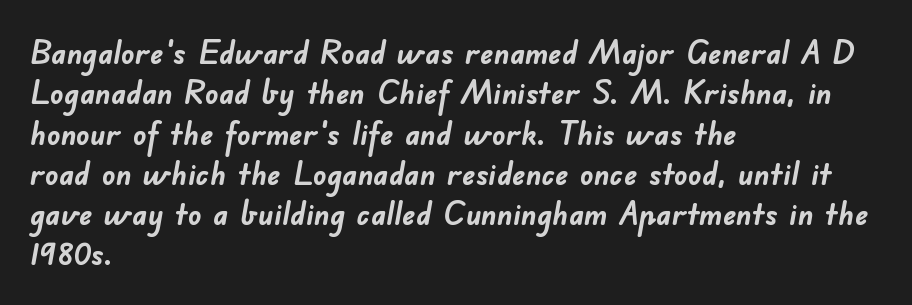
You'd pick this weight for a headline — it's a proper bold. The passage is arranged the way most books set body copy — flush left. A typesetter would call this proportional, since set widths differ per character. There is no visible air inserted between adjacent glyphs.
